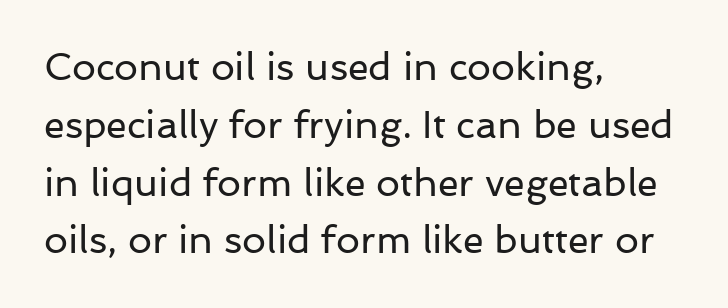
The image shows 38 px regular-weight sans-serif type, upright; set left-aligned, normal line spacing (1.52x), normal letter spacing, not underlined; low stroke contrast and a medium x-height.
